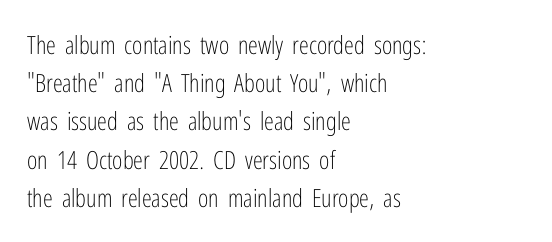
The image shows 25 px text type, upright; set left-aligned, normal line spacing (1.53x), normal letter spacing, not underlined.
